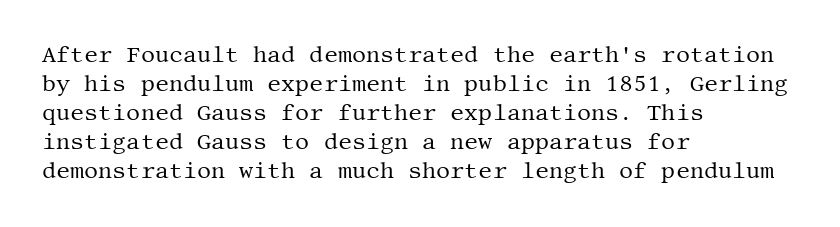
The image shows 22 px text type, upright; set left-aligned, normal line spacing (1.32x), normal letter spacing, not underlined.
